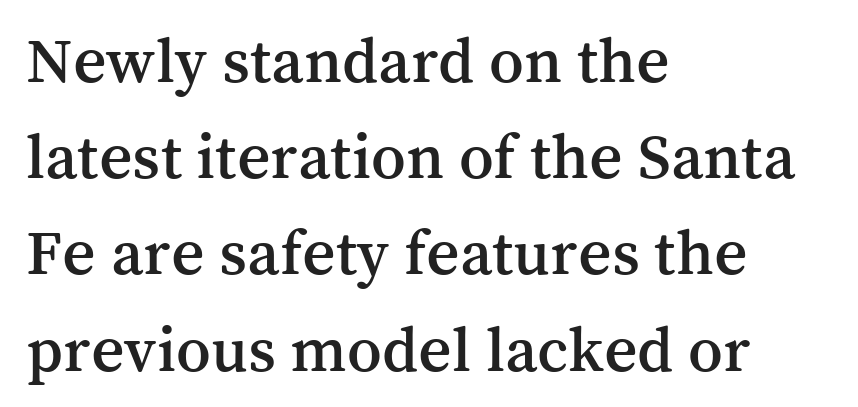
Standard letterfit; no display-style spreading of the glyphs. A student would call this left alignment; a typographer would say flush left, rag right. Old-style or modern, the face here clearly has serifs. One glance says typical: line gaps are just what's usual. Is this a fixed-width face? No — the glyphs have proportional, varying widths. Unlike italic type, these characters show no tilt at all.
